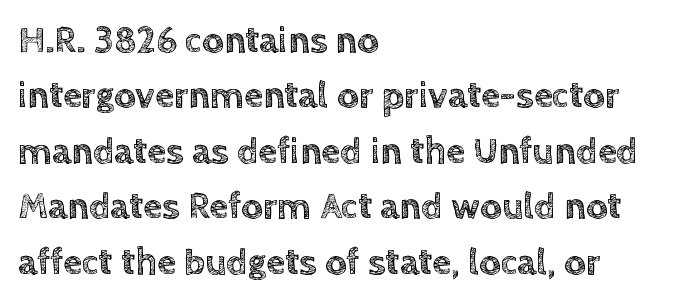
The image shows 38 px text type, upright; set left-aligned, normal line spacing (1.46x), normal letter spacing, not underlined; a large x-height.
